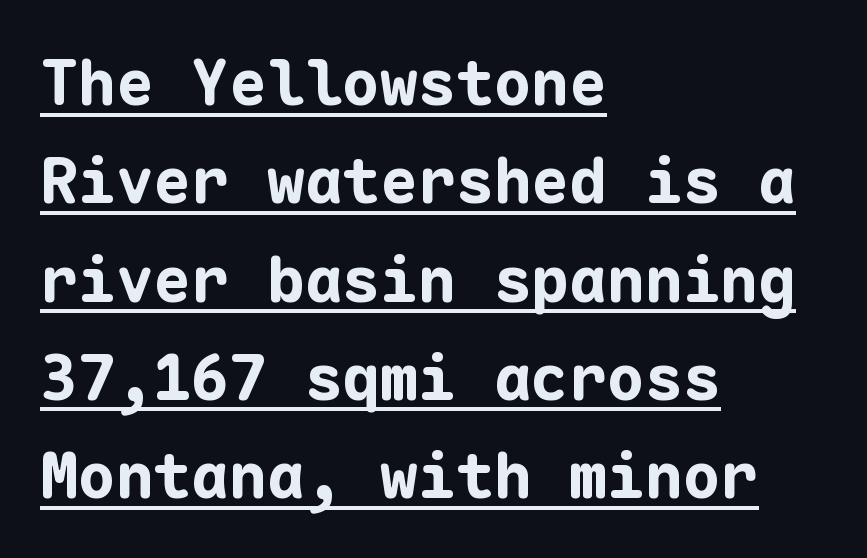
The image shows 63 px bold sans-serif type, upright, monospaced; set left-aligned, normal line spacing (1.56x), normal letter spacing, underlined; low stroke contrast and a medium x-height.
